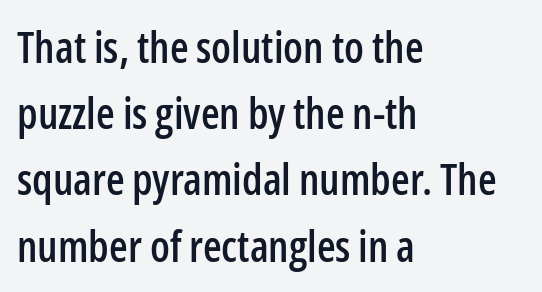
The image shows 43 px condensed sans-serif type, upright; set left-aligned, normal line spacing (1.54x), normal letter spacing, not underlined; low stroke contrast and a medium x-height.
